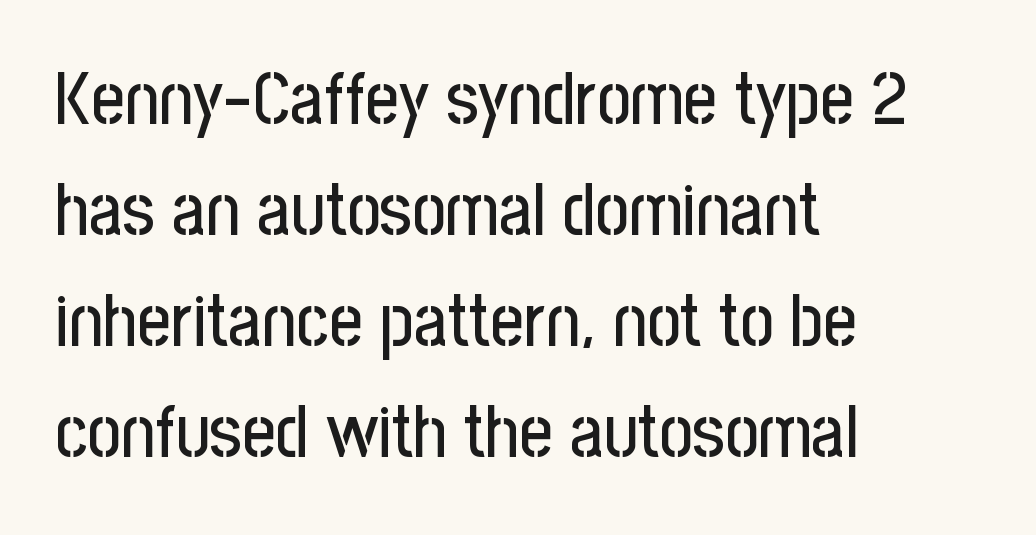
{"serif": "no", "italic": "no", "width": "condensed", "stroke_contrast": "low", "x_height": "medium", "monospaced": "no", "underline": "no", "align": "left", "line_spacing": "normal", "line_spacing_ratio": 1.52, "letter_spacing": "normal", "letter_spacing_em": 0.0, "glyph_px": 73}
